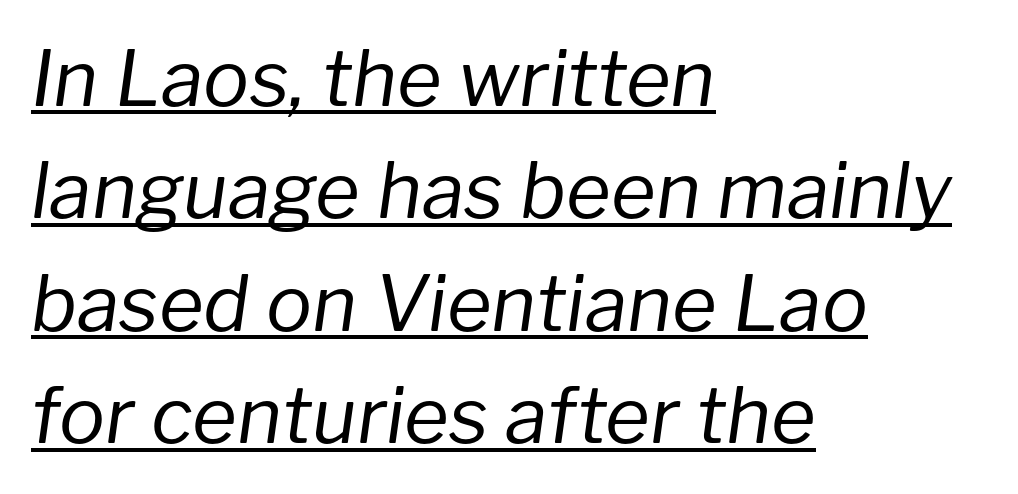
Q: Is the text bold? A: No.
Q: Is the text italic (slanted)? A: Yes, it leans right by about 8 degrees.
Q: Is the text underlined? A: Yes.
Q: How is the paragraph aligned? A: Left-aligned.
Q: Is the spacing between letters normal or unusually wide? A: Normal.
Q: Is the spacing between lines tight, normal or loose? A: Normal.
Q: Width (condensed, normal, or wide)? A: Normal.
Q: Stroke contrast? A: Low.
Q: x-height? A: Medium.
Q: Monospaced? A: No.
